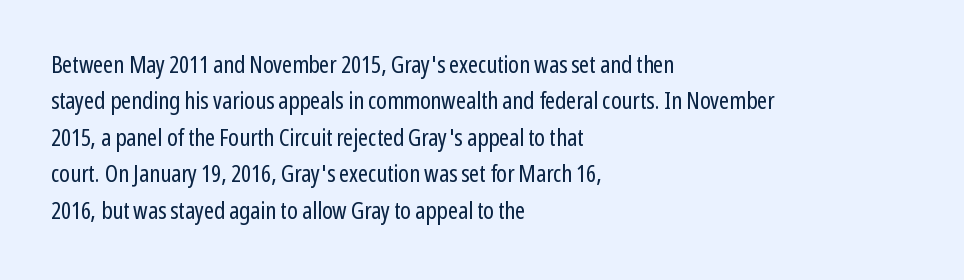
{"italic": "no", "bold": "no", "underline": "no", "align": "left", "line_spacing": "normal", "line_spacing_ratio": 1.52, "letter_spacing": "normal", "letter_spacing_em": 0.0, "glyph_px": 24}
